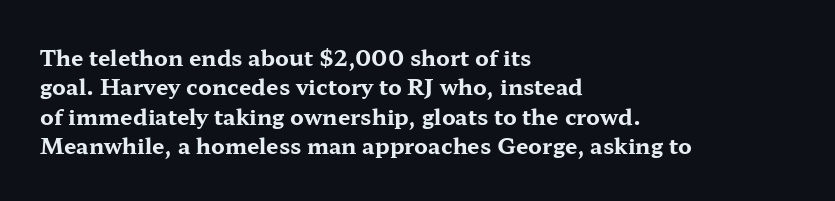
Every character sits straight up, as roman type does. Visually the block forms a straight wall on the left and a jagged coastline on the right. I'd describe the lettering as bold — thick and assertive. Unmarked baselines from the first word to the last.
